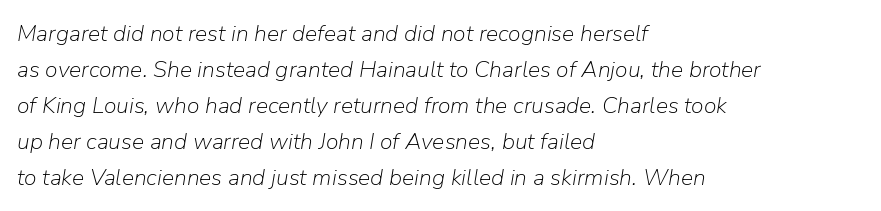
The image shows 23 px text type, italic (leaning right); set left-aligned, normal line spacing (1.56x), normal letter spacing, not underlined.
